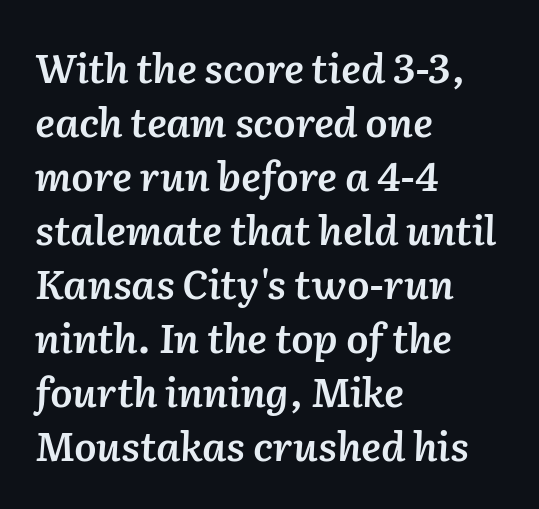
The image shows 40 px semibold type, italic (leaning right); set left-aligned, normal line spacing (1.35x), normal letter spacing, not underlined; low stroke contrast and a medium x-height.
